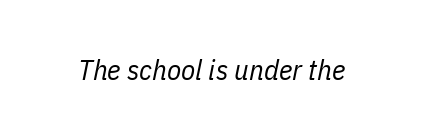
{"italic": "yes", "lean": "right", "slant_degrees": 11, "bold": "no", "weight": "regular", "width": "condensed", "stroke_contrast": "low", "x_height": "medium", "monospaced": "no", "underline": "no", "letter_spacing": "normal", "letter_spacing_em": 0.0, "glyph_px": 29}
